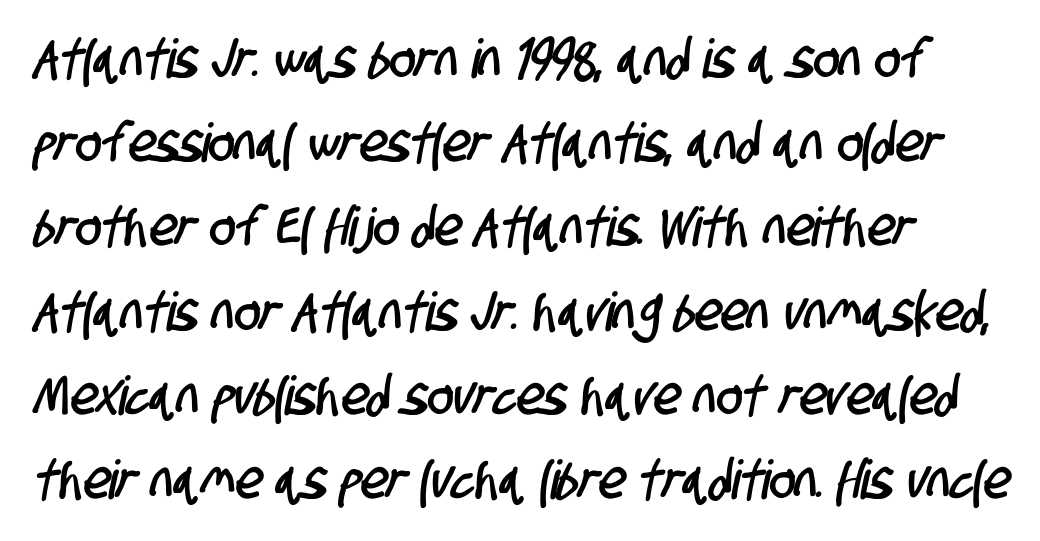
The image shows 54 px condensed sans-serif type; set normal line spacing (1.56x), normal letter spacing, not underlined; low stroke contrast and a large x-height.
